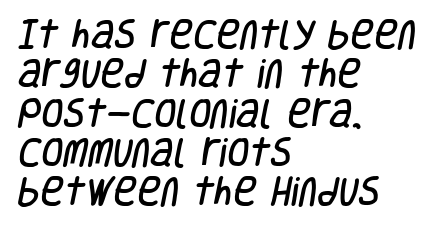
{"serif": "no", "width": "condensed", "stroke_contrast": "low", "x_height": "large", "monospaced": "no", "underline": "no", "align": "left", "line_spacing_ratio": 1.23, "letter_spacing": "normal", "letter_spacing_em": 0.0, "glyph_px": 32}
